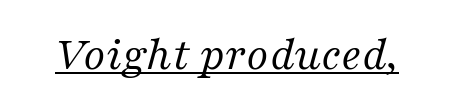
{"serif": "yes", "italic": "yes", "lean": "right", "slant_degrees": 16, "bold": "no", "weight": "regular", "width": "normal", "stroke_contrast": "medium", "x_height": "medium", "monospaced": "no", "underline": "yes", "letter_spacing": "normal", "letter_spacing_em": 0.0, "glyph_px": 48}
